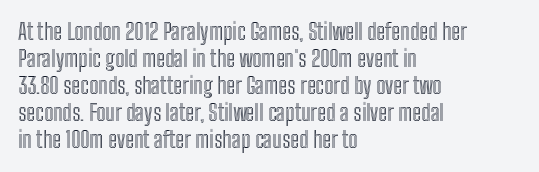
The horizontal fit of the characters is conventional and even. The typesetter chose a ragged-right arrangement here. Upright lettering throughout. The specimen omits any rule beneath the text block's lines.
